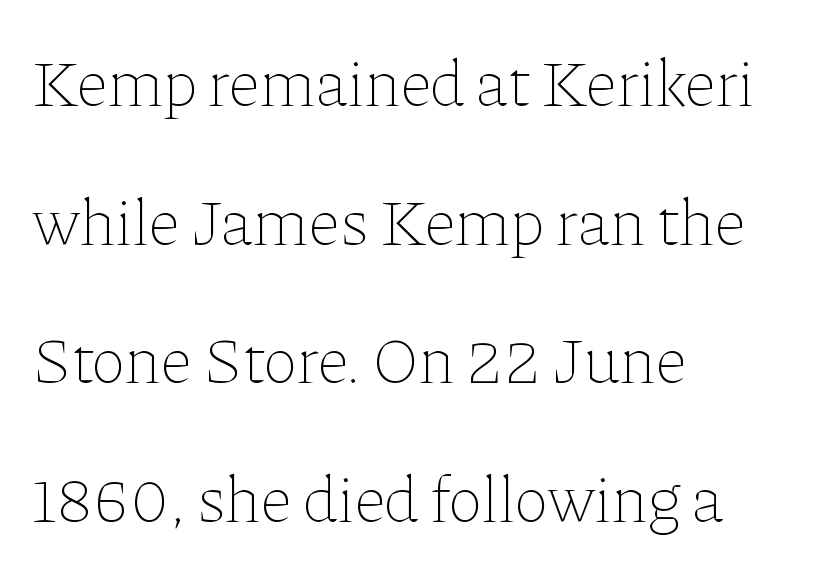
The image shows 66 px thin type, upright; set left-aligned, loose line spacing (2.1x), normal letter spacing, not underlined; low stroke contrast and a medium x-height.
